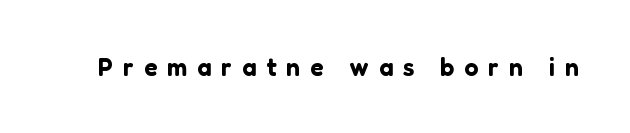
{"italic": "no", "underline": "no", "letter_spacing": "wide", "letter_spacing_em": 0.4, "glyph_px": 25}
